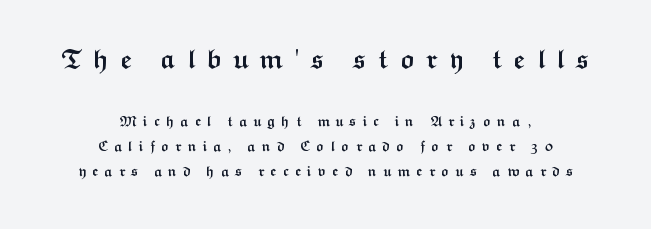
The image shows 26 px bold type, upright; set centered, line spacing 1.79x, unusually wide letter spacing (+0.42 em), not underlined; the first (top) block is 1.86x larger.
